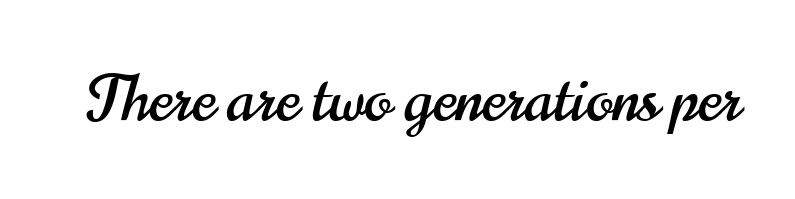
Q: Is the text italic (slanted)? A: Yes.
Q: Is the typeface a serif or a sans-serif typeface? A: Sans-serif.
Q: Is the text underlined? A: No.
Q: Is the spacing between letters normal or unusually wide? A: Normal.
Q: Width (condensed, normal, or wide)? A: Condensed.
Q: Stroke contrast? A: High.
Q: x-height? A: Small.
Q: Monospaced? A: No.
